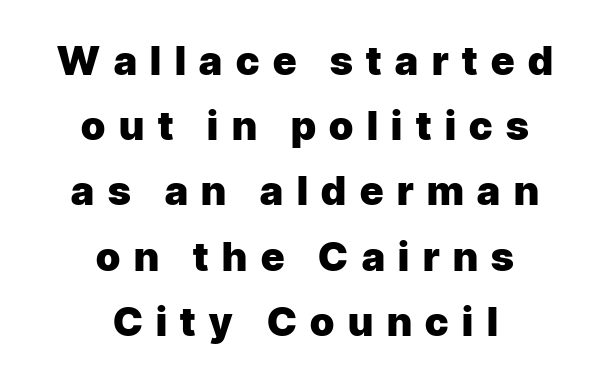
Lines of text with bare space underneath. You could not count columns in this text — the font is proportionally spaced. Leading: standard. Stroke terminals: plain, sans-serif.
